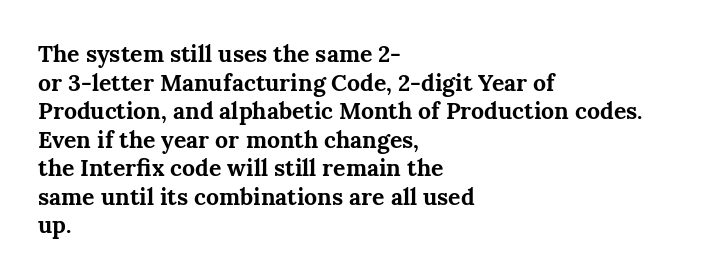
{"italic": "no", "bold": "yes", "underline": "no", "align": "left", "line_spacing_ratio": 1.24, "letter_spacing": "normal", "letter_spacing_em": 0.0, "glyph_px": 23}
